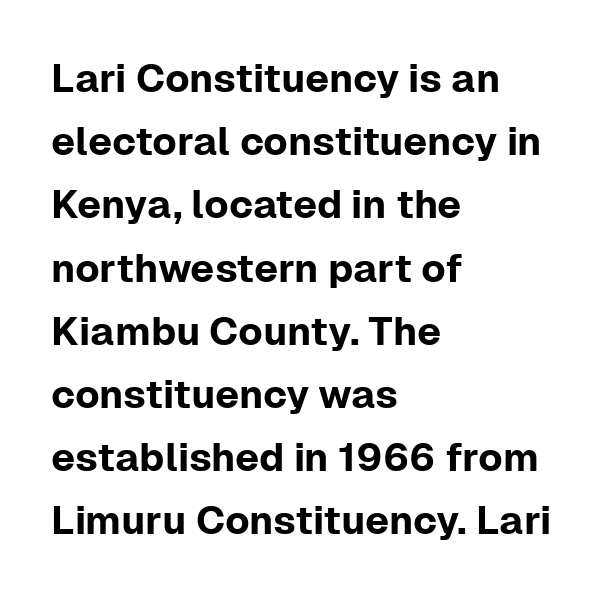
The image shows 40 px sans-serif type, upright; set left-aligned, normal line spacing (1.58x), normal letter spacing, not underlined; low stroke contrast and a medium x-height.
